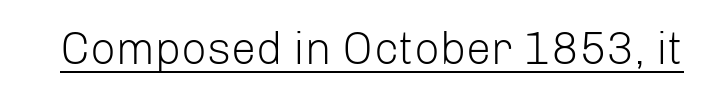
Q: Is the text bold? A: No.
Q: Is the text italic (slanted)? A: No, it is upright.
Q: Is the typeface a serif or a sans-serif typeface? A: Sans-serif.
Q: Is the text underlined? A: Yes.
Q: Is the spacing between letters normal or unusually wide? A: Normal.
Q: Width (condensed, normal, or wide)? A: Normal.
Q: Stroke contrast? A: Low.
Q: x-height? A: Medium.
Q: Monospaced? A: No.
